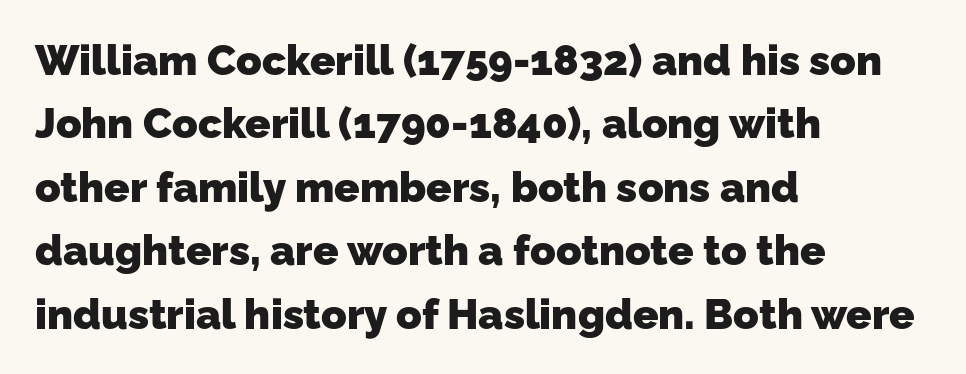
{"serif": "no", "bold": "yes", "weight": "heavy", "width": "normal", "stroke_contrast": "low", "x_height": "medium", "monospaced": "no", "underline": "no", "align": "left", "line_spacing": "normal", "line_spacing_ratio": 1.51, "letter_spacing": "normal", "letter_spacing_em": 0.0, "glyph_px": 42}
